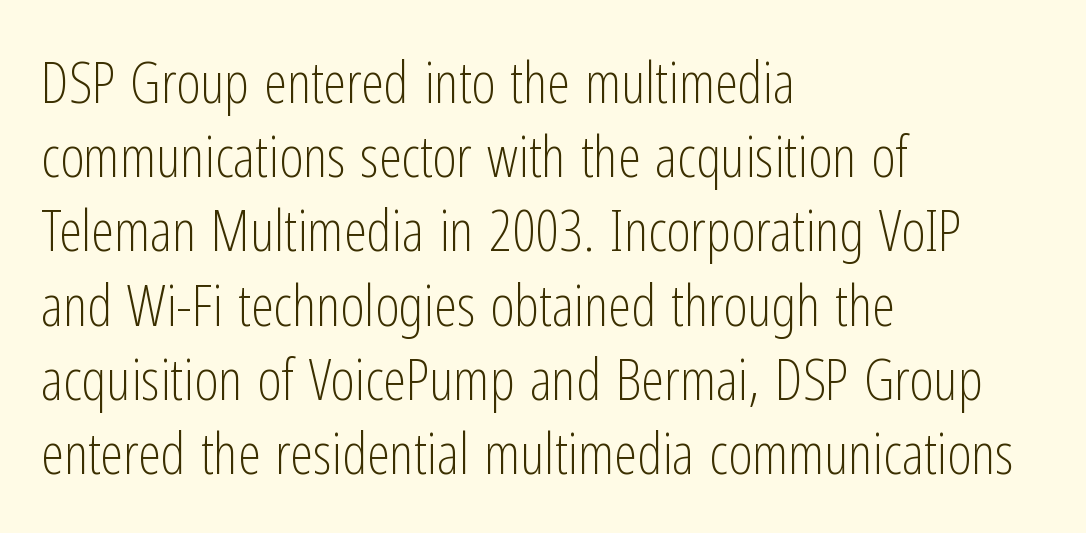
Q: Is the text bold? A: No.
Q: Is the text italic (slanted)? A: No, it is upright.
Q: Is the typeface a serif or a sans-serif typeface? A: Sans-serif.
Q: Is the text underlined? A: No.
Q: How is the paragraph aligned? A: Left-aligned.
Q: Is the spacing between letters normal or unusually wide? A: Normal.
Q: Is the spacing between lines tight, normal or loose? A: Normal.
Q: Width (condensed, normal, or wide)? A: Condensed.
Q: Stroke contrast? A: Low.
Q: x-height? A: Medium.
Q: Monospaced? A: No.
